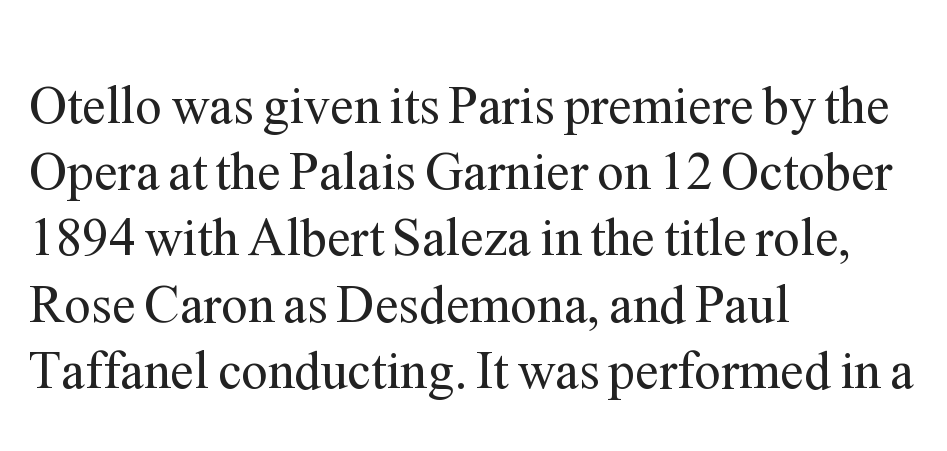
{"serif": "yes", "italic": "no", "bold": "no", "weight": "regular", "width": "normal", "stroke_contrast": "medium", "x_height": "medium", "monospaced": "no", "underline": "no", "align": "left", "line_spacing": "normal", "line_spacing_ratio": 1.25, "letter_spacing": "normal", "letter_spacing_em": 0.0, "glyph_px": 53}
